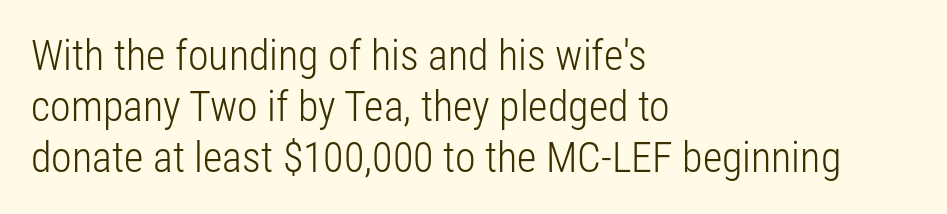
{"serif": "no", "italic": "no", "bold": "no", "weight": "light", "width": "condensed", "stroke_contrast": "low", "x_height": "medium", "monospaced": "no", "underline": "no", "align": "left", "line_spacing_ratio": 1.21, "letter_spacing": "normal", "letter_spacing_em": 0.0, "glyph_px": 42}
